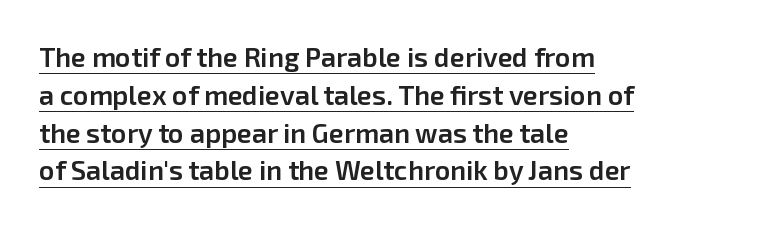
The image shows 27 px text type, upright; set left-aligned, normal line spacing (1.4x), normal letter spacing, underlined.
